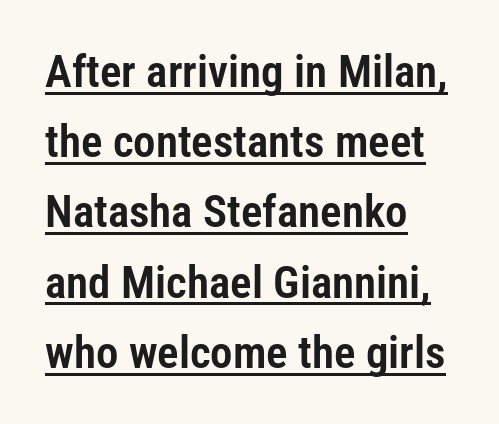
Posture: vertical. A typesetter would call this proportional, since set widths differ per character. The passage shown has conventional tracking throughout. Quick note: interline space is typical.
